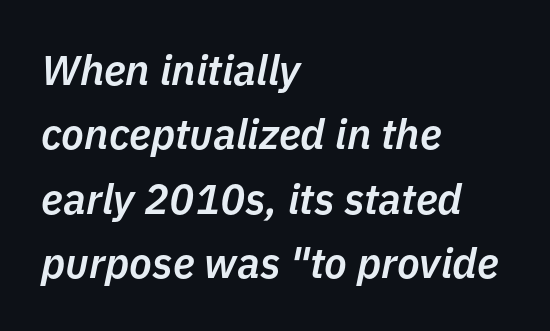
Summary of weight: moderately heavy, a semibold. No word sits above an underline. In terms of letterspacing, this is plain default setting. A typesetter would call this proportional, since set widths differ per character.
